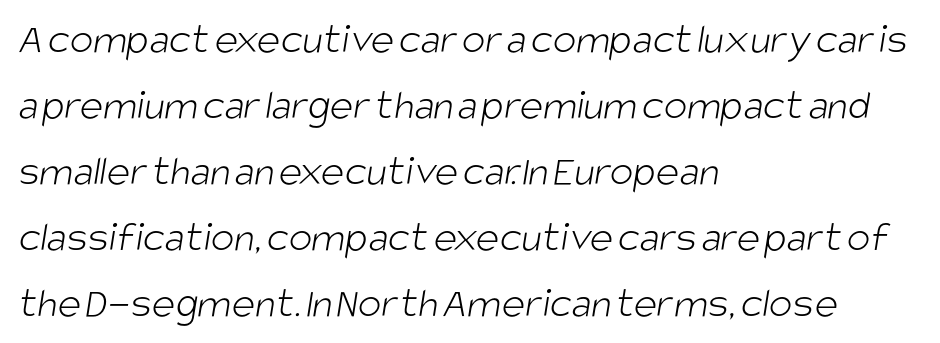
Whoever set this chose a conventional vertical rhythm. Each letter keeps its own natural width here, so spacing adapts to shape. Horizontal alignment here is leftward, the default for most running prose. In terms of letterspacing, this is plain default setting. I'd call this a sans setting — the letters go barefoot. No letter is thick-stroked: the sample isn't bold.
